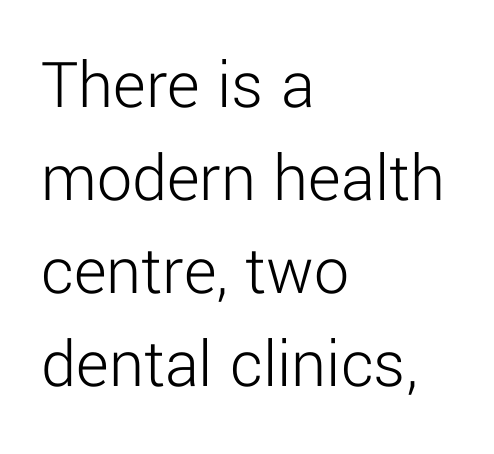
The setting favours the left margin, as ordinary paragraphs usually do. On a weight scale, this lands at 450 or below. Honestly, there is no underline to notice here at all. Each letter keeps its own natural width here, so spacing adapts to shape. The lettering holds an erect, upright posture throughout. Notice how descenders clear the ascenders below comfortably — that's standard leading.
